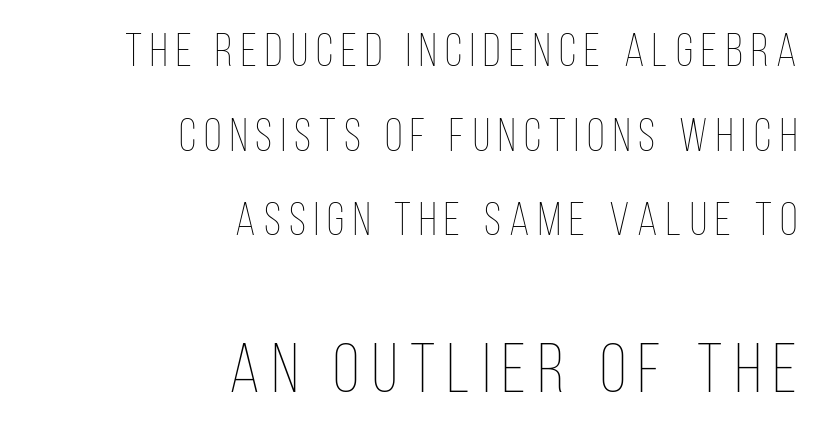
Q: Is the text bold? A: No.
Q: Is the text italic (slanted)? A: No, it is upright.
Q: Is the text underlined? A: No.
Q: How is the paragraph aligned? A: Right-aligned.
Q: Which block of text is set in a larger size, the first (top) or the second (bottom)? A: The second (bottom) one.
Q: Width (condensed, normal, or wide)? A: Condensed.
Q: Stroke contrast? A: Low.
Q: x-height? A: Large.
Q: Monospaced? A: No.
